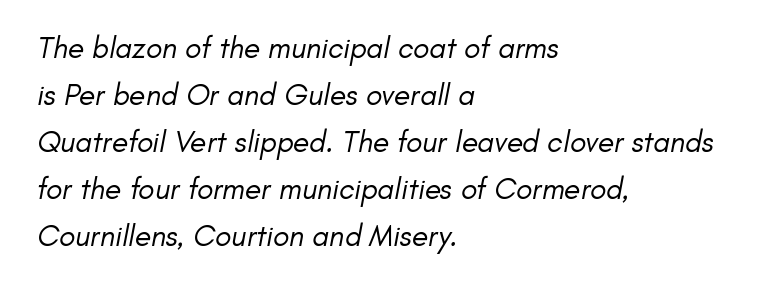
Nothing sits at the stroke ends, so this counts as sans-serif. Spacing verdict: proportional, widths tailored to each character. Vertically, the passage feels balanced, rows spaced as you'd expect. There is no visible air inserted between adjacent glyphs.
